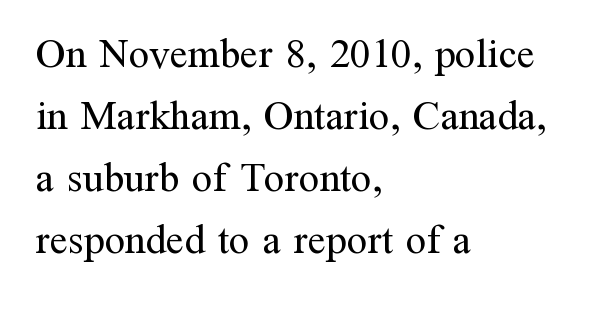
The rag falls on the right side of this text block. The words here are not underlined. This is the regular roman posture of the typeface. Here the glyphs are tracked normally, forming tight word shapes. Unlike a clean sans, this face finishes its strokes with serifs. Counters stay open thanks to moderate or lighter strokes.
